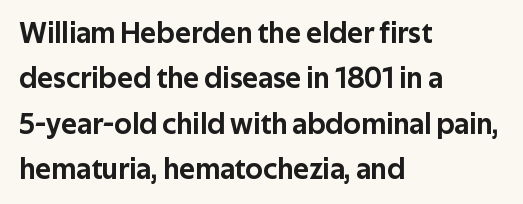
{"serif": "no", "italic": "no", "width": "normal", "stroke_contrast": "low", "x_height": "medium", "monospaced": "no", "underline": "no", "align": "left", "line_spacing": "normal", "line_spacing_ratio": 1.51, "letter_spacing": "normal", "letter_spacing_em": 0.0, "glyph_px": 30}
